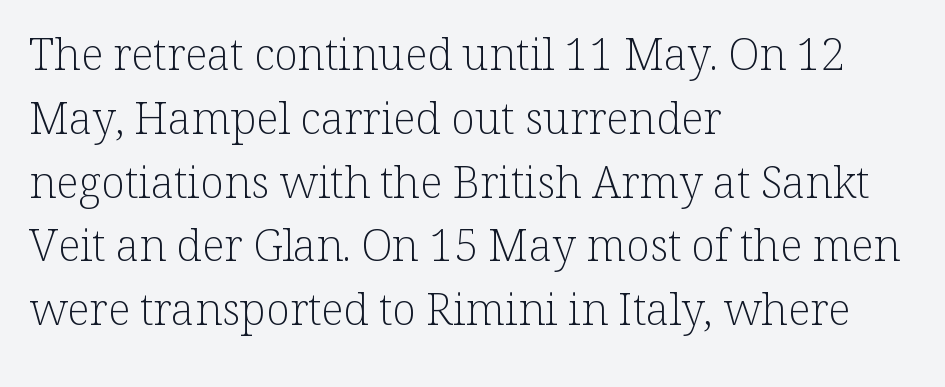
This rendering features lettering with no underline. Whoever set this chose a conventional vertical rhythm. What stands out about the letter spacing? Nothing — it is the standard amount. The typography opts for an upright posture over an oblique one.
